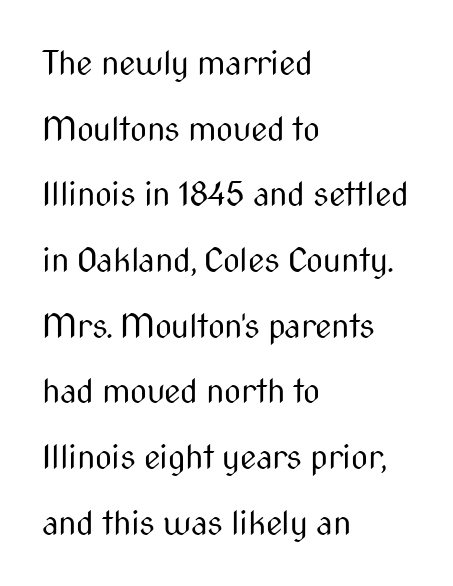
The image shows 33 px regular-weight, condensed sans-serif type, upright; set left-aligned, loose line spacing (1.99x), normal letter spacing, not underlined; medium stroke contrast and a medium x-height.
